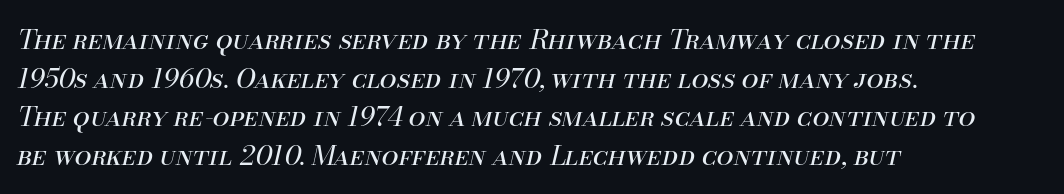
Q: Is the text bold? A: No.
Q: Is the text italic (slanted)? A: Yes, it leans right by about 13 degrees.
Q: Is the text underlined? A: No.
Q: How is the paragraph aligned? A: Left-aligned.
Q: Is the spacing between letters normal or unusually wide? A: Normal.
Q: Is the spacing between lines tight, normal or loose? A: Normal.
